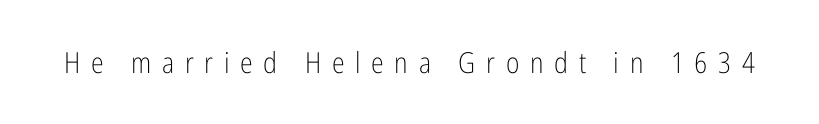
Letter spacing: wide. The string is rendered with underlining switched off. The typesetting does not lean heavy: it is not bold. Grotesque or geometric, the face here clearly has no serifs. It's the straight-up-and-down kind of type. These lines are rendered in a variable-pitch font.
